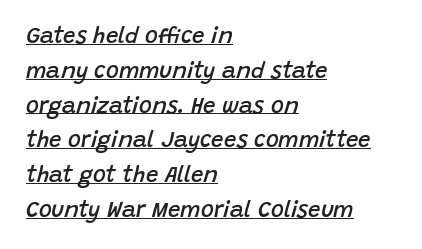
Q: Is the text bold? A: Semi-bold.
Q: Is the text italic (slanted)? A: Yes, it leans right by about 15 degrees.
Q: Is the text underlined? A: Yes.
Q: How is the paragraph aligned? A: Left-aligned.
Q: Is the spacing between letters normal or unusually wide? A: Normal.
Q: Is the spacing between lines tight, normal or loose? A: Normal.
